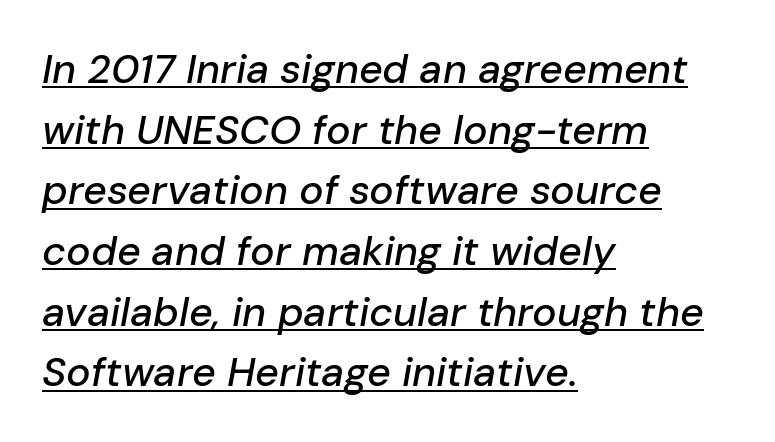
Q: Is the text italic (slanted)? A: Yes, it leans right by about 10 degrees.
Q: Is the text underlined? A: Yes.
Q: How is the paragraph aligned? A: Left-aligned.
Q: Is the spacing between letters normal or unusually wide? A: Normal.
Q: Is the spacing between lines tight, normal or loose? A: Normal.
Q: Width (condensed, normal, or wide)? A: Normal.
Q: Stroke contrast? A: Low.
Q: x-height? A: Medium.
Q: Monospaced? A: No.
